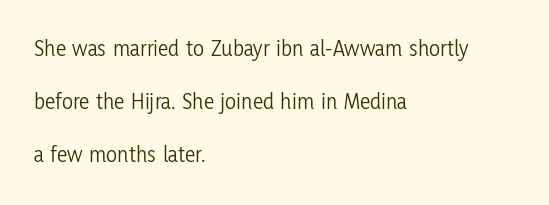
Characters remain perfectly vertical along every line. Bare-footed words on every line. The leading is generous, giving the passage an open texture. The typeface has the unassuming heft of standard copy or less. This rendering uses left alignment, leaving the right contour irregular.
